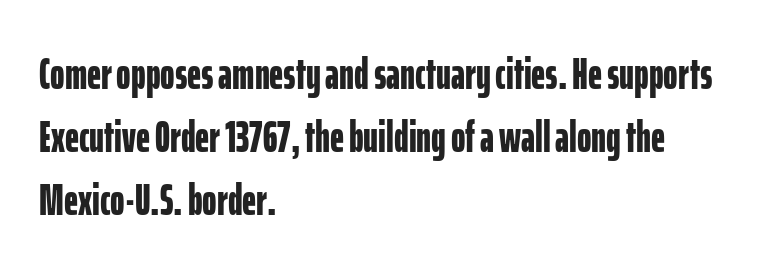
The image shows 44 px bold, condensed sans-serif type, upright; set left-aligned, normal line spacing (1.43x), normal letter spacing, not underlined; low stroke contrast and a medium x-height.
